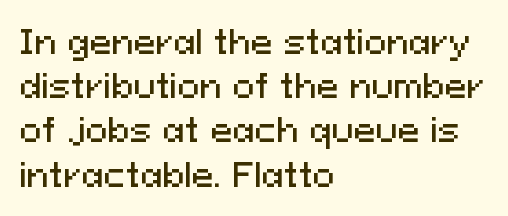
The image shows 33 px sans-serif type, upright; set left-aligned, normal line spacing (1.34x), normal letter spacing, not underlined; medium stroke contrast and a medium x-height.
